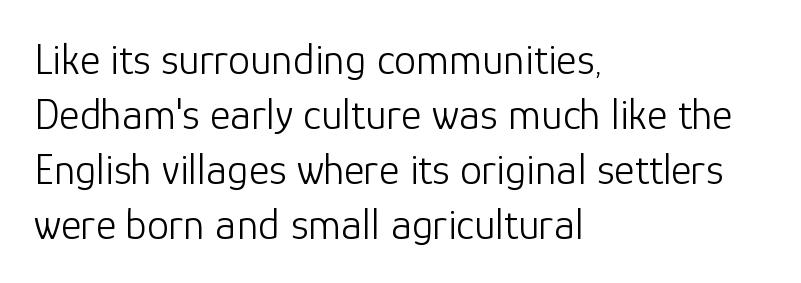
The image shows 44 px light sans-serif type, upright; set left-aligned, normal line spacing (1.25x), normal letter spacing, not underlined; low stroke contrast and a medium x-height.
